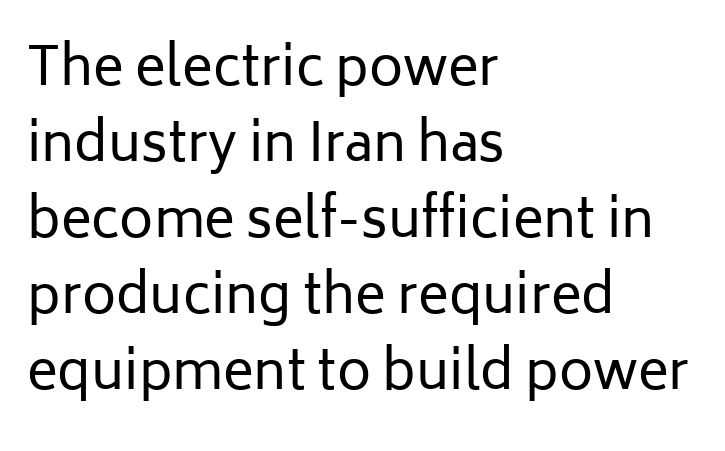
{"serif": "no", "italic": "no", "bold": "no", "weight": "regular", "width": "normal", "stroke_contrast": "low", "x_height": "medium", "monospaced": "no", "underline": "no", "align": "left", "line_spacing": "normal", "line_spacing_ratio": 1.46, "letter_spacing": "normal", "letter_spacing_em": 0.0, "glyph_px": 52}
